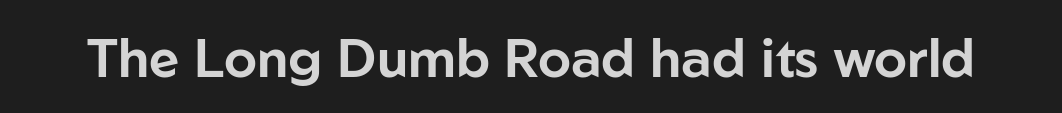
The image shows 53 px sans-serif type, upright; set normal letter spacing, not underlined; low stroke contrast and a medium x-height.
